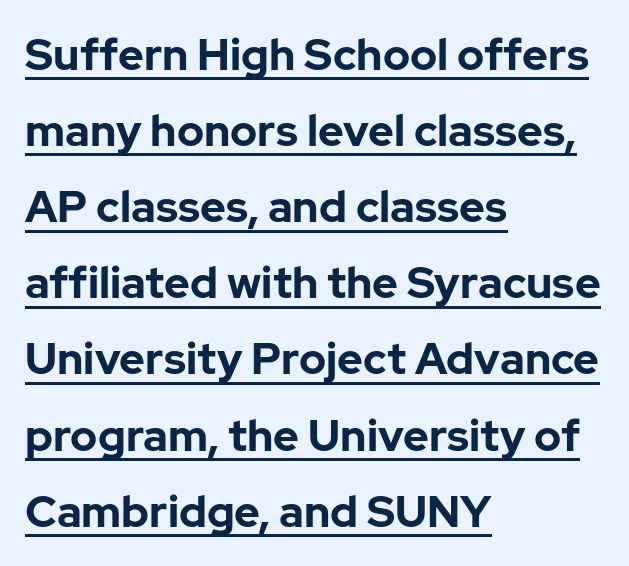
{"serif": "no", "italic": "no", "bold": "yes", "weight": "bold", "width": "normal", "stroke_contrast": "low", "x_height": "medium", "monospaced": "no", "underline": "yes", "align": "left", "line_spacing_ratio": 1.73, "letter_spacing": "normal", "letter_spacing_em": 0.0, "glyph_px": 44}
